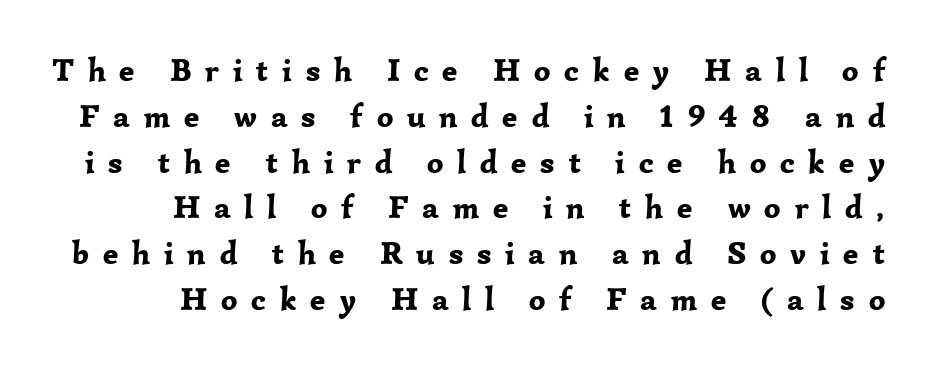
Q: Is the text bold? A: Yes.
Q: Is the text italic (slanted)? A: No, it is upright.
Q: Is the typeface a serif or a sans-serif typeface? A: Serif.
Q: Is the text underlined? A: No.
Q: Is the spacing between letters normal or unusually wide? A: Unusually wide.
Q: Is the spacing between lines tight, normal or loose? A: Normal.
Q: Width (condensed, normal, or wide)? A: Normal.
Q: Stroke contrast? A: Low.
Q: x-height? A: Medium.
Q: Monospaced? A: No.
